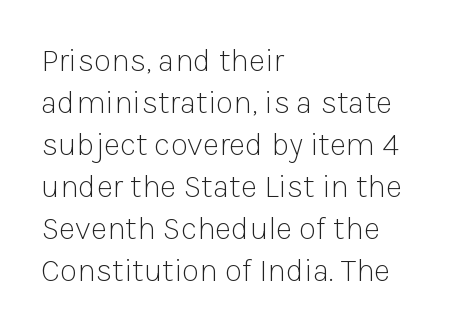
The letters stand straight up with perfectly vertical stems. The typesetter chose a ragged-right arrangement here. Each letter's strokes conclude bluntly, with no projecting serifs. Descenders are the only things crossing below the line.
